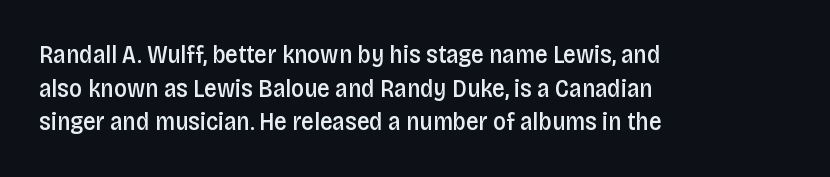
Is there any slant? The stems are plumb. Only glyphs here, with clear space below each row. A fair bit of extra ink — the face is semibold, not bold. Honestly, the row spacing looks completely unremarkable. These lines stack with their left ends in a neat column.
